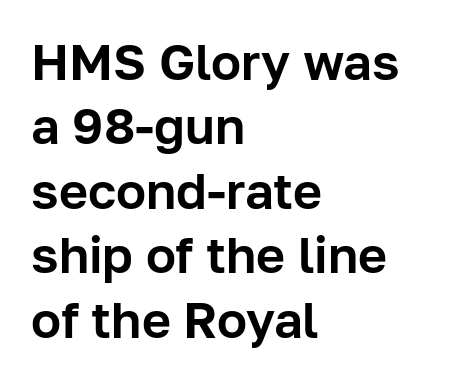
The image shows 50 px sans-serif type, upright; set left-aligned, normal line spacing (1.29x), normal letter spacing, not underlined; low stroke contrast and a medium x-height.
